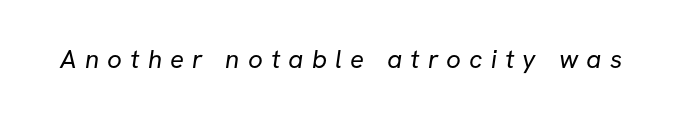
The image shows 26 px text type; set unusually wide letter spacing (+0.31 em), not underlined.
